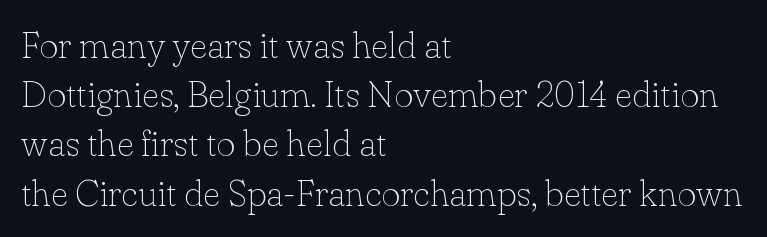
Q: Is the text bold? A: No.
Q: Is the text italic (slanted)? A: No, it is upright.
Q: Is the typeface a serif or a sans-serif typeface? A: Serif.
Q: Is the text underlined? A: No.
Q: How is the paragraph aligned? A: Left-aligned.
Q: Is the spacing between letters normal or unusually wide? A: Normal.
Q: Is the spacing between lines tight, normal or loose? A: Normal.
Q: Width (condensed, normal, or wide)? A: Normal.
Q: Stroke contrast? A: Low.
Q: x-height? A: Small.
Q: Monospaced? A: No.
